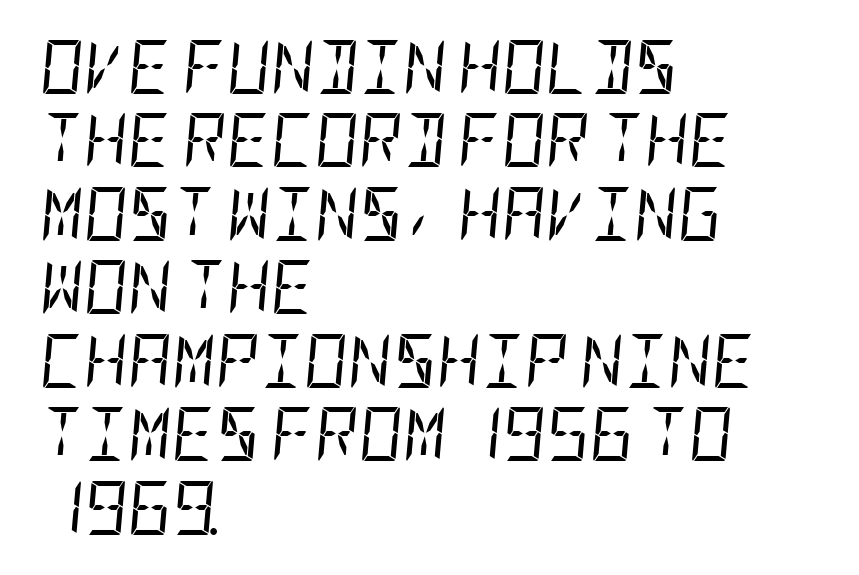
Q: Is the text bold? A: No.
Q: Is the text italic (slanted)? A: Yes, it leans right by about 5 degrees.
Q: Is the text underlined? A: No.
Q: How is the paragraph aligned? A: Left-aligned.
Q: Is the spacing between letters normal or unusually wide? A: Normal.
Q: Is the spacing between lines tight, normal or loose? A: Normal.
Q: Width (condensed, normal, or wide)? A: Condensed.
Q: Stroke contrast? A: Low.
Q: x-height? A: Large.
